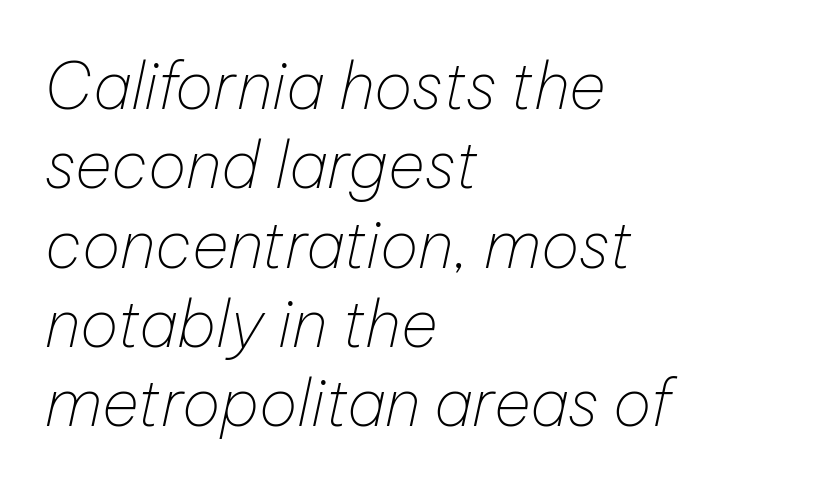
Q: Is the text bold? A: No.
Q: Is the text italic (slanted)? A: Yes, it leans right by about 12 degrees.
Q: Is the text underlined? A: No.
Q: How is the paragraph aligned? A: Left-aligned.
Q: Is the spacing between letters normal or unusually wide? A: Normal.
Q: Width (condensed, normal, or wide)? A: Normal.
Q: Stroke contrast? A: Low.
Q: x-height? A: Medium.
Q: Monospaced? A: No.
